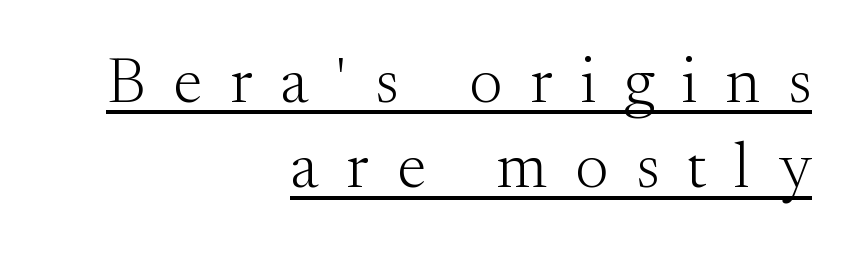
{"serif": "yes", "italic": "no", "bold": "no", "weight": "light", "width": "normal", "stroke_contrast": "medium", "x_height": "small", "monospaced": "no", "underline": "yes", "align": "right", "line_spacing": "normal", "line_spacing_ratio": 1.31, "letter_spacing": "wide", "letter_spacing_em": 0.43, "glyph_px": 65}
